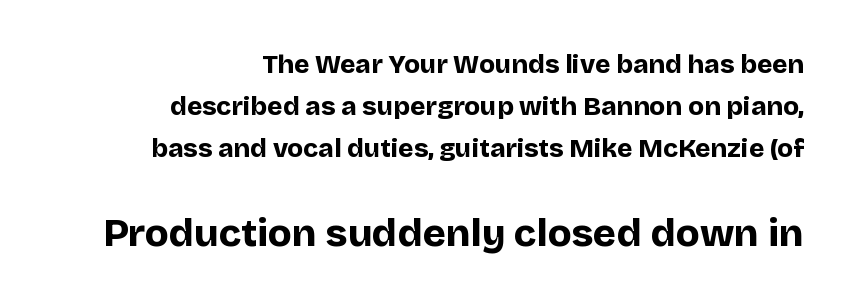
Q: Is the text bold? A: Yes.
Q: Is the text italic (slanted)? A: No, it is upright.
Q: Is the typeface a serif or a sans-serif typeface? A: Sans-serif.
Q: Is the text underlined? A: No.
Q: How is the paragraph aligned? A: Right-aligned.
Q: Is the spacing between letters normal or unusually wide? A: Normal.
Q: Is the spacing between lines tight, normal or loose? A: Normal.
Q: Which block of text is set in a larger size, the first (top) or the second (bottom)? A: The second (bottom) one.
Q: Width (condensed, normal, or wide)? A: Normal.
Q: Stroke contrast? A: Low.
Q: x-height? A: Large.
Q: Monospaced? A: No.
